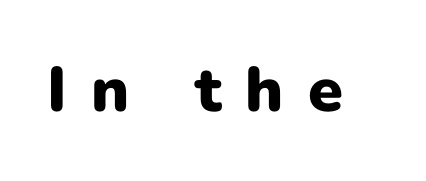
Q: Is the text bold? A: Yes.
Q: Is the text italic (slanted)? A: No, it is upright.
Q: Is the typeface a serif or a sans-serif typeface? A: Sans-serif.
Q: Is the text underlined? A: No.
Q: Is the spacing between letters normal or unusually wide? A: Unusually wide.
Q: Width (condensed, normal, or wide)? A: Normal.
Q: Stroke contrast? A: Low.
Q: x-height? A: Medium.
Q: Monospaced? A: No.
